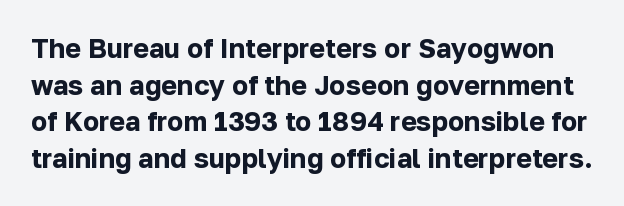
Letter spacing: default. Students, this is bold: see how much ink each stroke carries. The gap between lines stays unmarked. A roman cut, with each character standing at attention. How would I describe the line gaps? Plain and ordinary.
